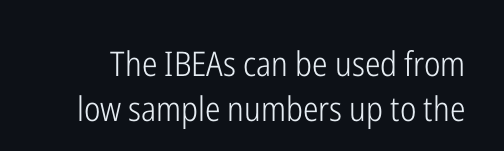
Q: Is the text bold? A: No.
Q: Is the text italic (slanted)? A: No, it is upright.
Q: Is the typeface a serif or a sans-serif typeface? A: Sans-serif.
Q: Is the text underlined? A: No.
Q: Is the spacing between letters normal or unusually wide? A: Normal.
Q: Is the spacing between lines tight, normal or loose? A: Normal.
Q: Width (condensed, normal, or wide)? A: Condensed.
Q: Stroke contrast? A: Low.
Q: x-height? A: Medium.
Q: Monospaced? A: No.
